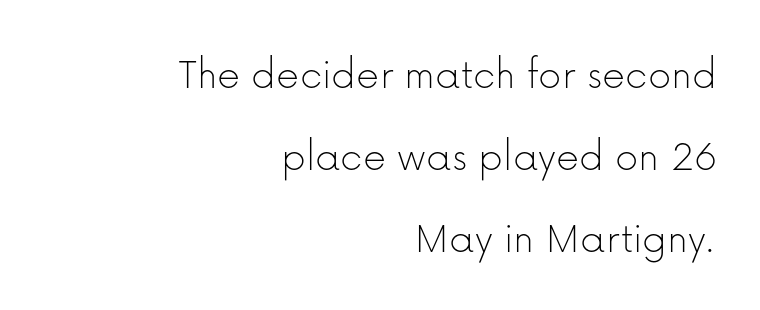
{"serif": "no", "italic": "no", "bold": "no", "weight": "thin", "width": "normal", "stroke_contrast": "low", "x_height": "medium", "monospaced": "no", "underline": "no", "align": "right", "line_spacing_ratio": 1.82, "letter_spacing": "normal", "letter_spacing_em": 0.0, "glyph_px": 45}
